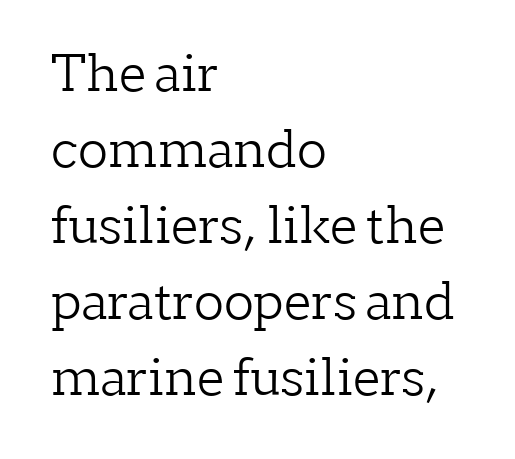
Q: Is the text bold? A: No.
Q: Is the text italic (slanted)? A: No, it is upright.
Q: Is the typeface a serif or a sans-serif typeface? A: Serif.
Q: Is the text underlined? A: No.
Q: How is the paragraph aligned? A: Left-aligned.
Q: Is the spacing between letters normal or unusually wide? A: Normal.
Q: Is the spacing between lines tight, normal or loose? A: Normal.
Q: Width (condensed, normal, or wide)? A: Normal.
Q: Stroke contrast? A: Low.
Q: x-height? A: Medium.
Q: Monospaced? A: No.
